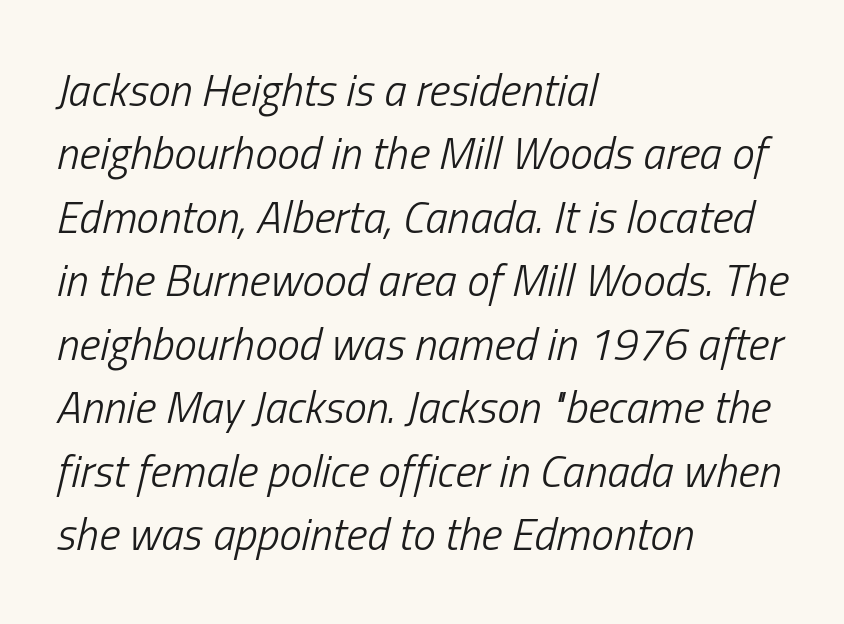
The image shows 45 px light, condensed type, italic (leaning right); set left-aligned, normal line spacing (1.41x), normal letter spacing, not underlined; low stroke contrast and a medium x-height.
